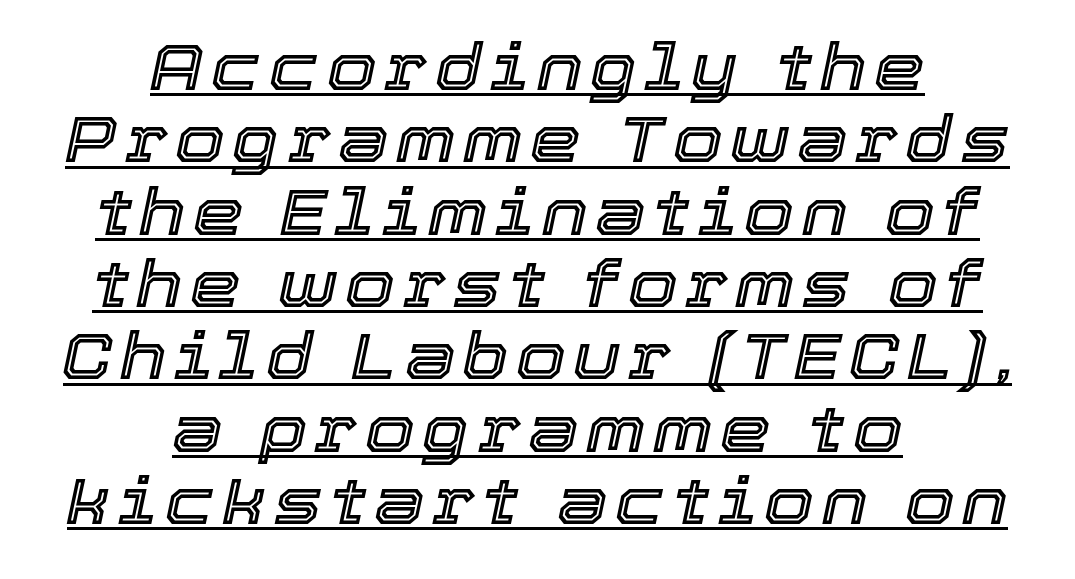
{"italic": "yes", "lean": "right", "slant_degrees": 12, "width": "normal", "x_height": "medium", "monospaced": "no", "underline": "yes", "align": "center", "line_spacing": "tight", "line_spacing_ratio": 1.13, "glyph_px": 64}
